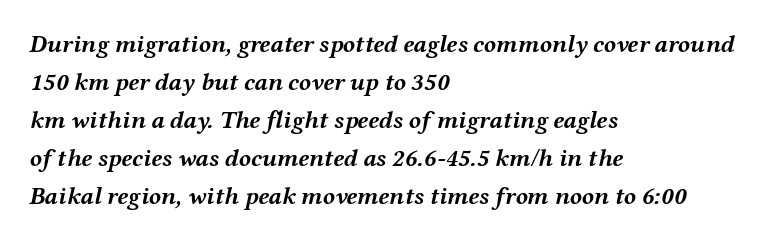
The image shows 25 px bold type, italic (leaning right); set left-aligned, normal line spacing (1.52x), normal letter spacing, not underlined.
